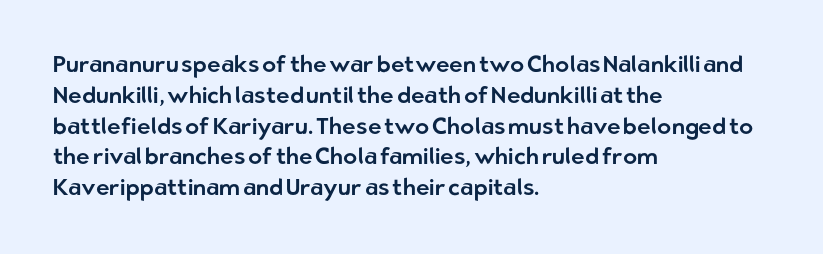
The glyphs are unaccompanied by any horizontal stroke below them. Quick note: not italic, upright. Each word holds together tightly as a unit, with standard inter-letter gaps. The paragraph shown leans on its left margin. Does the leading feel generous? No, just average.
